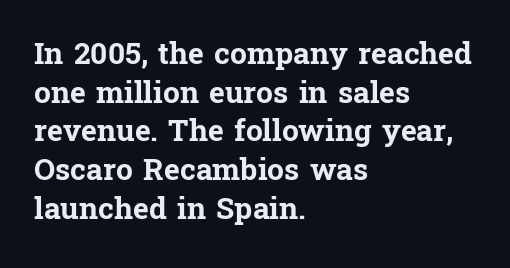
The image shows 30 px bold serif type, upright; set left-aligned, normal line spacing (1.29x), normal letter spacing, not underlined; low stroke contrast and a medium x-height.
